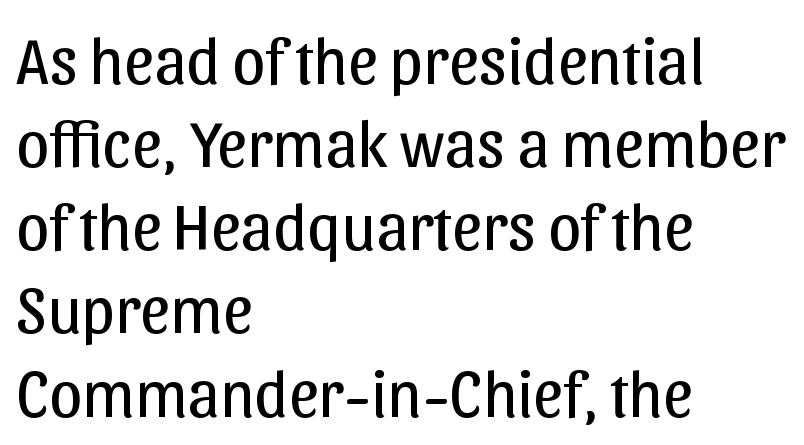
{"serif": "no", "italic": "no", "bold": "no", "weight": "regular", "width": "normal", "stroke_contrast": "low", "x_height": "medium", "monospaced": "no", "underline": "no", "align": "left", "line_spacing": "normal", "line_spacing_ratio": 1.26, "letter_spacing": "normal", "letter_spacing_em": 0.0, "glyph_px": 66}
